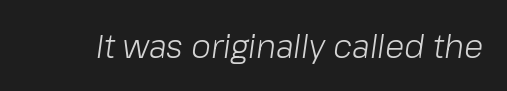
{"italic": "yes", "lean": "right", "slant_degrees": 8, "bold": "no", "weight": "light", "width": "normal", "stroke_contrast": "low", "x_height": "medium", "monospaced": "no", "underline": "no", "letter_spacing": "normal", "letter_spacing_em": 0.0, "glyph_px": 32}
